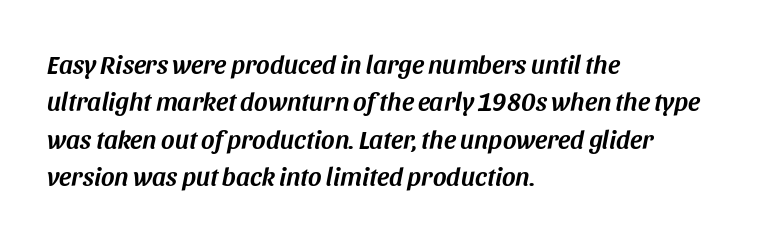
Honestly, the row spacing looks completely unremarkable. Quick note: underline off. Left-aligned paragraph, ragged on the right. This sample uses an oblique cut, with every glyph tilted off the vertical.
